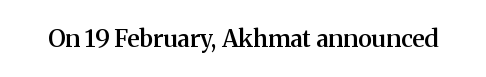
Q: Is the text bold? A: Semi-bold.
Q: Is the text italic (slanted)? A: No, it is upright.
Q: Is the text underlined? A: No.
Q: Is the spacing between letters normal or unusually wide? A: Normal.
